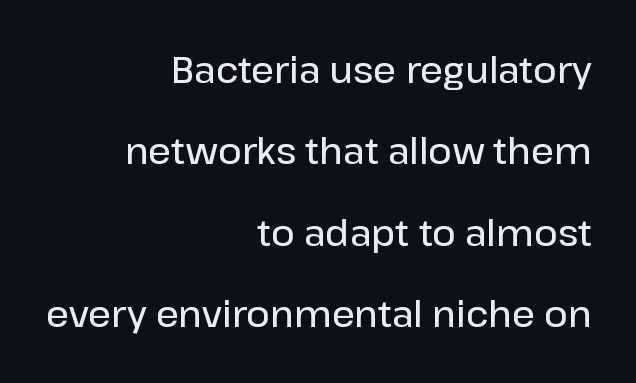
Q: Is the text bold? A: Semi-bold.
Q: Is the text italic (slanted)? A: No, it is upright.
Q: Is the typeface a serif or a sans-serif typeface? A: Sans-serif.
Q: Is the text underlined? A: No.
Q: How is the paragraph aligned? A: Right-aligned.
Q: Is the spacing between letters normal or unusually wide? A: Normal.
Q: Is the spacing between lines tight, normal or loose? A: Loose.
Q: Width (condensed, normal, or wide)? A: Normal.
Q: Stroke contrast? A: Low.
Q: x-height? A: Medium.
Q: Monospaced? A: No.
